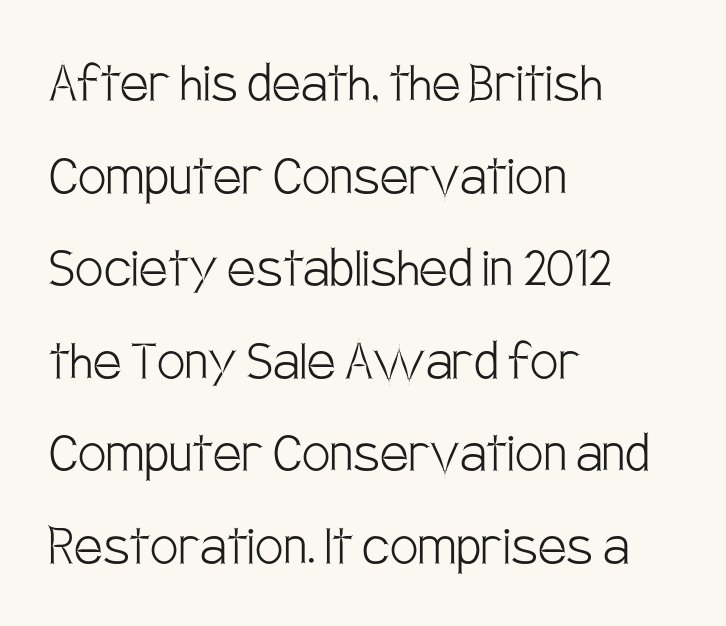
Q: Is the text bold? A: No.
Q: Is the text italic (slanted)? A: No, it is upright.
Q: Is the typeface a serif or a sans-serif typeface? A: Sans-serif.
Q: Is the text underlined? A: No.
Q: How is the paragraph aligned? A: Left-aligned.
Q: Is the spacing between letters normal or unusually wide? A: Normal.
Q: Is the spacing between lines tight, normal or loose? A: Normal.
Q: Width (condensed, normal, or wide)? A: Condensed.
Q: Stroke contrast? A: Low.
Q: x-height? A: Large.
Q: Monospaced? A: No.
